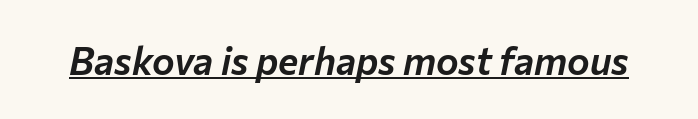
The image shows 38 px text type, italic (leaning right); set normal letter spacing, underlined; low stroke contrast and a medium x-height.
